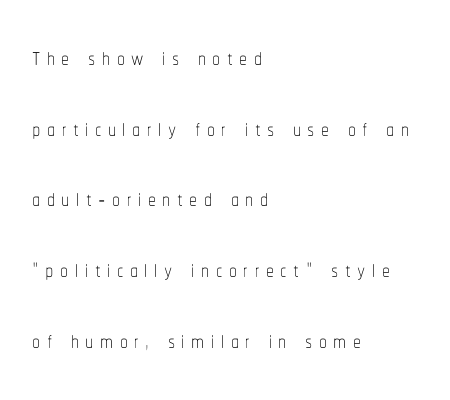
{"italic": "no", "bold": "no", "weight": "thin", "width": "condensed", "stroke_contrast": "low", "x_height": "medium", "monospaced": "no", "underline": "no", "align": "left", "line_spacing": "loose", "line_spacing_ratio": 2.21, "letter_spacing": "wide", "letter_spacing_em": 0.2, "glyph_px": 32}
